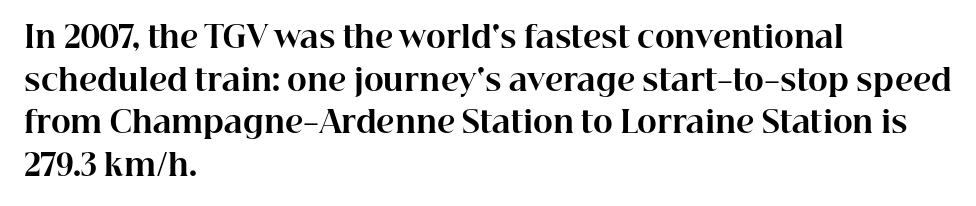
Q: Is the text bold? A: Yes.
Q: Is the text italic (slanted)? A: No, it is upright.
Q: Is the typeface a serif or a sans-serif typeface? A: Serif.
Q: Is the text underlined? A: No.
Q: How is the paragraph aligned? A: Left-aligned.
Q: Is the spacing between letters normal or unusually wide? A: Normal.
Q: Is the spacing between lines tight, normal or loose? A: Normal.
Q: Width (condensed, normal, or wide)? A: Normal.
Q: Stroke contrast? A: High.
Q: x-height? A: Medium.
Q: Monospaced? A: No.
